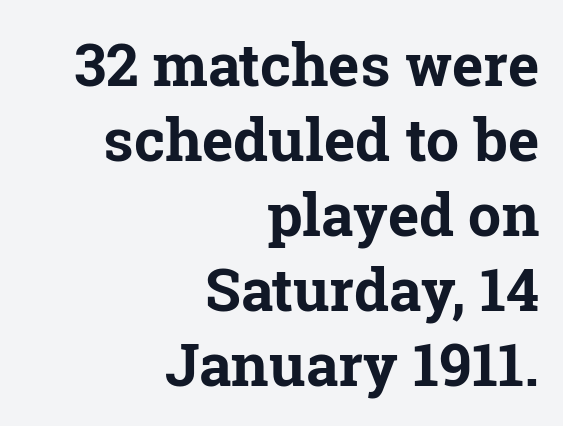
The image shows 59 px bold serif type, upright; set right-aligned, normal line spacing (1.27x), normal letter spacing, not underlined; low stroke contrast and a medium x-height.
